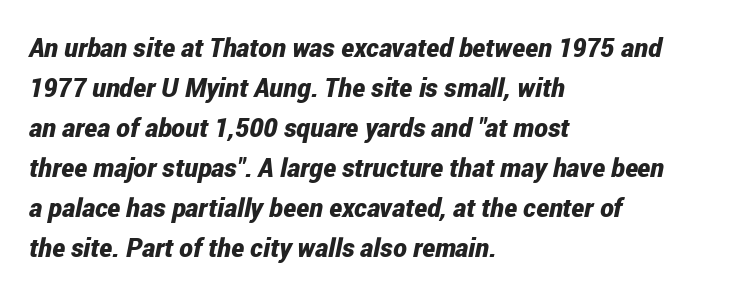
Observe the ordinary spacing: letters are neighbours, not strangers. Is the type slanted? Yes — the strokes lean at a clear angle. The leading is moderate, giving the passage an even texture. Nobody drew a line under any word here. Heavy-handed strokes throughout: this text is bold.
